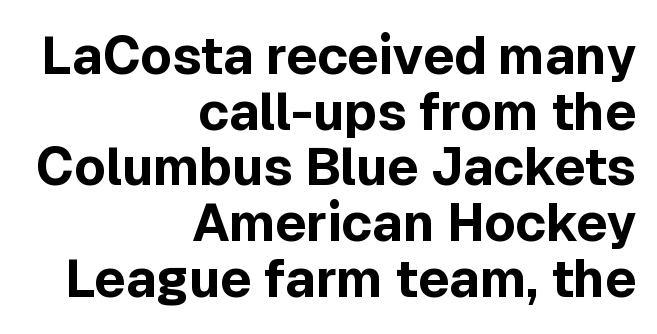
Q: Is the text bold? A: Yes.
Q: Is the text italic (slanted)? A: No, it is upright.
Q: Is the typeface a serif or a sans-serif typeface? A: Sans-serif.
Q: Is the text underlined? A: No.
Q: How is the paragraph aligned? A: Right-aligned.
Q: Is the spacing between letters normal or unusually wide? A: Normal.
Q: Is the spacing between lines tight, normal or loose? A: Tight.
Q: Width (condensed, normal, or wide)? A: Normal.
Q: x-height? A: Medium.
Q: Monospaced? A: No.
